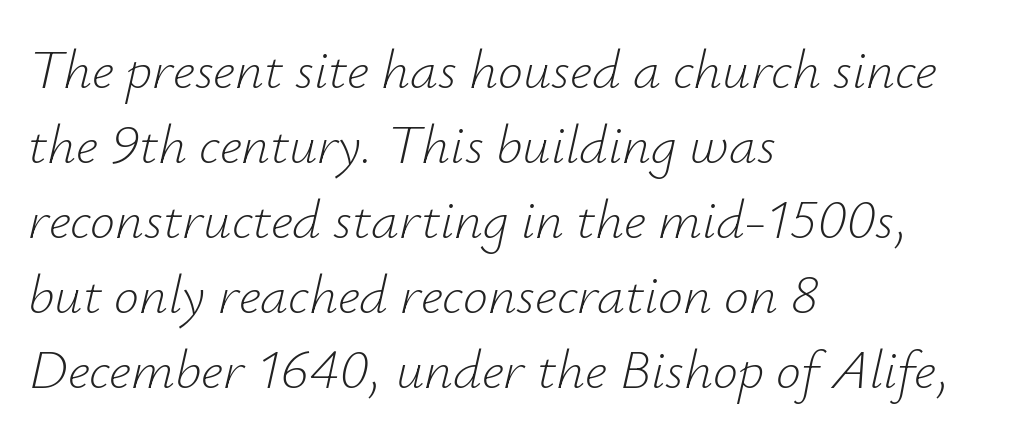
Unmarked baselines from the first word to the last. Italic: yes, the glyphs are oblique. Tracking value appears to be zero — textbook default spacing. Looks like regular typesetting: each glyph gets only the width it needs.
